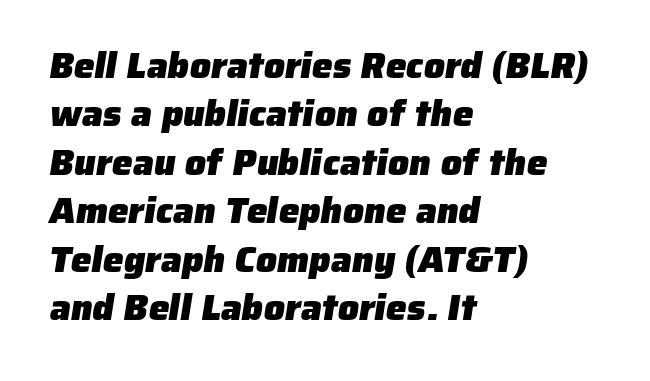
{"serif": "no", "bold": "yes", "weight": "heavy", "width": "normal", "stroke_contrast": "low", "x_height": "medium", "monospaced": "no", "underline": "no", "align": "left", "line_spacing": "normal", "line_spacing_ratio": 1.31, "letter_spacing": "normal", "letter_spacing_em": 0.0, "glyph_px": 37}
